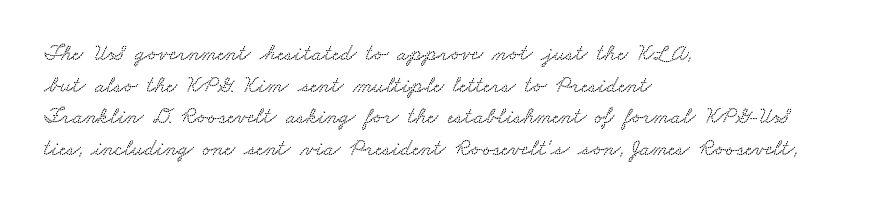
{"underline": "no", "align": "left", "line_spacing": "normal", "line_spacing_ratio": 1.37, "letter_spacing": "normal", "letter_spacing_em": 0.0, "glyph_px": 23}
